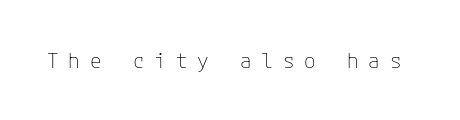
{"italic": "no", "bold": "no", "underline": "no", "letter_spacing": "wide", "letter_spacing_em": 0.47, "glyph_px": 21}
